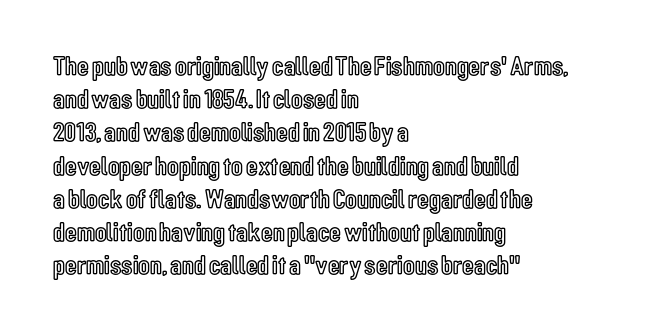
The image shows 27 px text type, upright; set left-aligned, line spacing 1.23x, normal letter spacing, not underlined.
